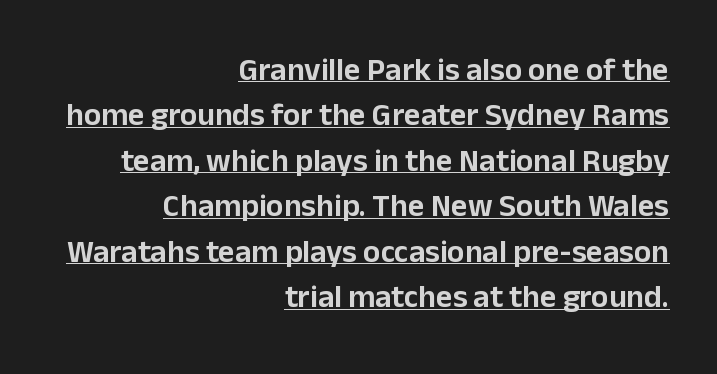
A flush-right, rag-left setting is used for this passage. Serifs: no, the terminals of the letterforms are clean. The rows are spaced the way most documents space them. Vertical strokes here are truly vertical.
